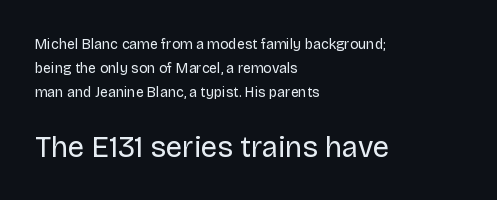
The image shows 29 px regular-weight sans-serif type, upright; set left-aligned, normal line spacing (1.7x), normal letter spacing, not underlined; the second (bottom) block is 2.07x larger; low stroke contrast and a large x-height.
